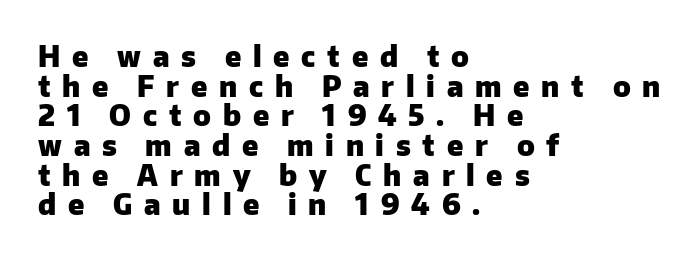
{"serif": "no", "italic": "no", "bold": "yes", "weight": "heavy", "width": "normal", "stroke_contrast": "low", "x_height": "medium", "monospaced": "no", "underline": "no", "align": "left", "line_spacing": "tight", "line_spacing_ratio": 1.06, "letter_spacing": "wide", "letter_spacing_em": 0.42, "glyph_px": 28}
